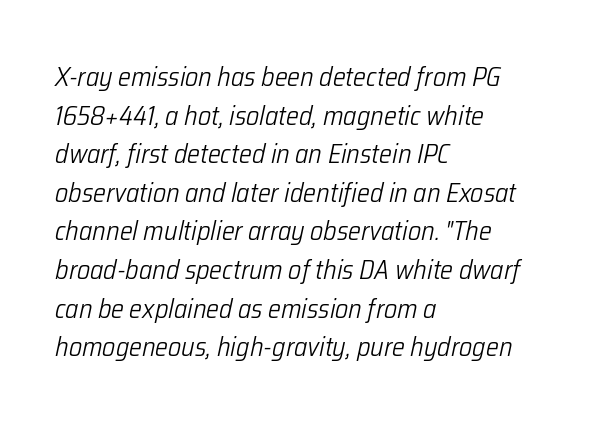
{"italic": "yes", "lean": "right", "slant_degrees": 12, "bold": "no", "underline": "no", "align": "left", "line_spacing": "normal", "line_spacing_ratio": 1.43, "letter_spacing": "normal", "letter_spacing_em": 0.0, "glyph_px": 27}
